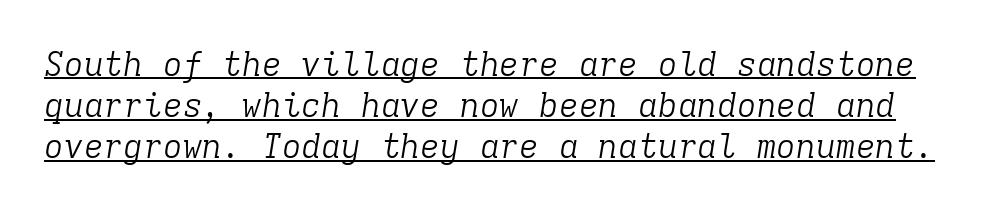
{"serif": "yes", "italic": "yes", "lean": "right", "slant_degrees": 9, "bold": "no", "weight": "light", "width": "normal", "stroke_contrast": "low", "x_height": "medium", "monospaced": "yes", "underline": "yes", "line_spacing": "normal", "line_spacing_ratio": 1.25, "letter_spacing": "normal", "letter_spacing_em": 0.0, "glyph_px": 33}
